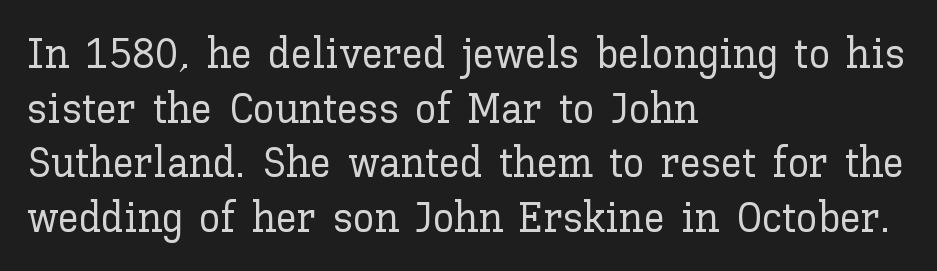
The image shows 43 px text type, upright; set left-aligned, normal line spacing (1.27x), normal letter spacing, not underlined; low stroke contrast and a medium x-height.
